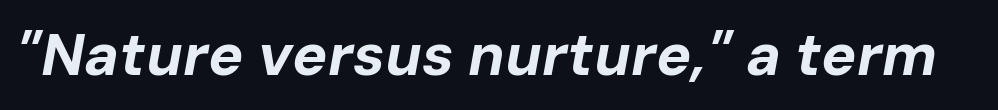
{"italic": "yes", "lean": "right", "slant_degrees": 10, "bold": "yes", "weight": "bold", "width": "normal", "stroke_contrast": "low", "x_height": "medium", "monospaced": "no", "underline": "no", "letter_spacing": "normal", "letter_spacing_em": 0.0, "glyph_px": 59}
